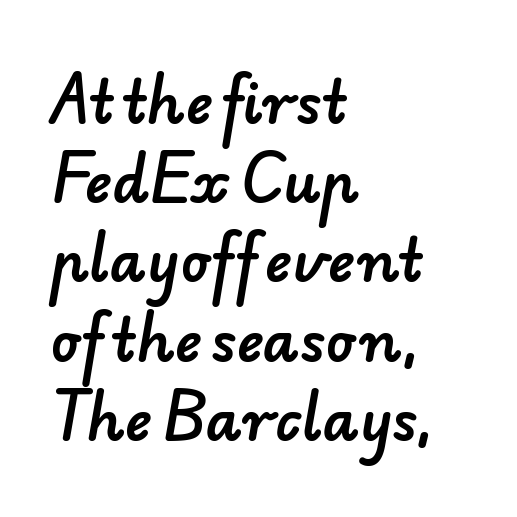
In terms of letterform style, serifs are entirely absent. Proportional: the letters do not fall into vertical columns. Vertically, the passage feels balanced, rows spaced as you'd expect. Caption: multi-line text, flush left, ragged right. This sample uses plain, unmodified letter spacing.
